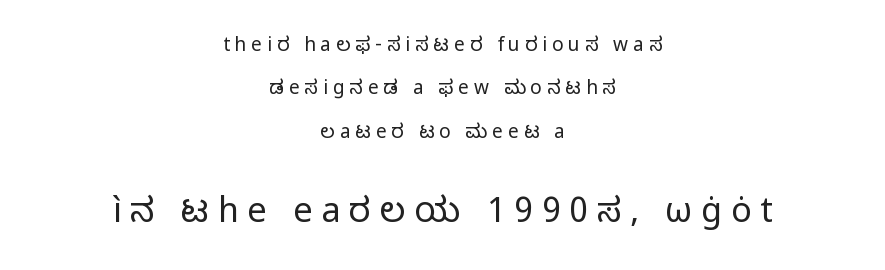
You get the small type first, then a jump to larger type. Decoration check: the copy has no underline. Heaviness? Minimal to ordinary, like unemphasized prose. I'd call this a sans setting — the letters go barefoot. Unlike italic type, these characters show no tilt at all.
